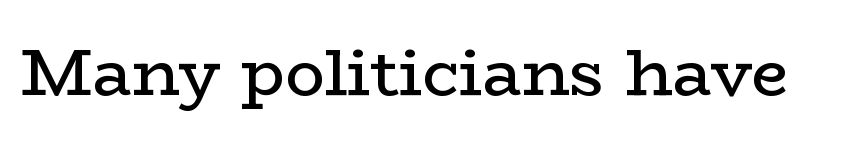
The image shows 66 px regular-weight, wide serif type, upright; set normal letter spacing, not underlined; low stroke contrast and a medium x-height.
